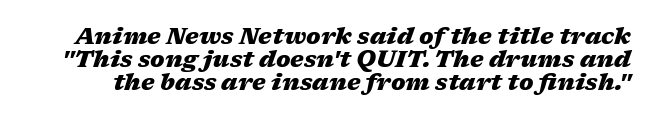
This sample uses plain, unmodified letter spacing. Has an underline been added? It has not. Notice how descenders almost collide with the ascenders below — that's tight leading. Quick note: italic.
